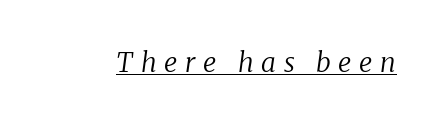
Q: Is the text bold? A: No.
Q: Is the text italic (slanted)? A: Yes, it leans right by about 8 degrees.
Q: Is the text underlined? A: Yes.
Q: Is the spacing between letters normal or unusually wide? A: Unusually wide.
